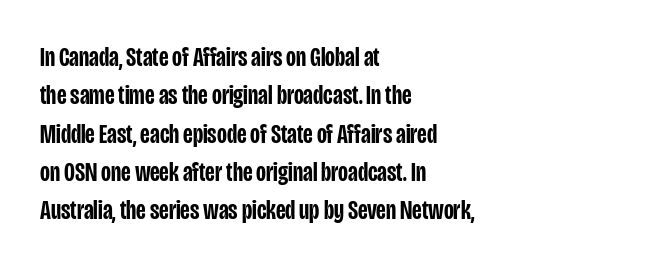
The image shows 27 px text type, upright; set left-aligned, normal line spacing (1.42x), normal letter spacing, not underlined.
